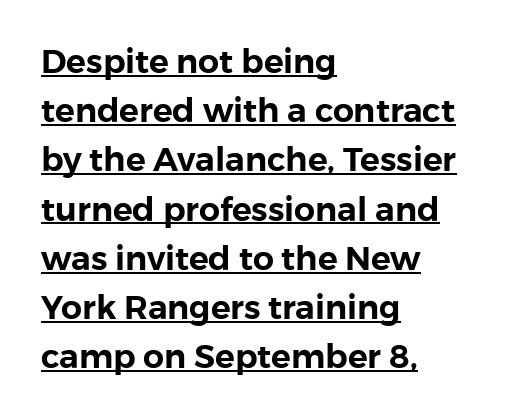
No feet cap the strokes, marking this as sans-serif type. Does the leading feel generous? No, just average. A baseline rule has been typeset under these characters. Caption: multi-line text, flush left, ragged right. This sample has the flowing, uneven cadence of proportional lettering.
